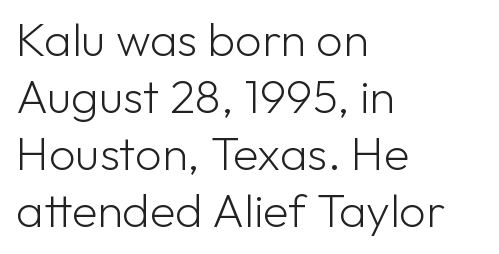
The image shows 47 px light sans-serif type, upright; set left-aligned, line spacing 1.21x, normal letter spacing, not underlined; low stroke contrast and a medium x-height.
